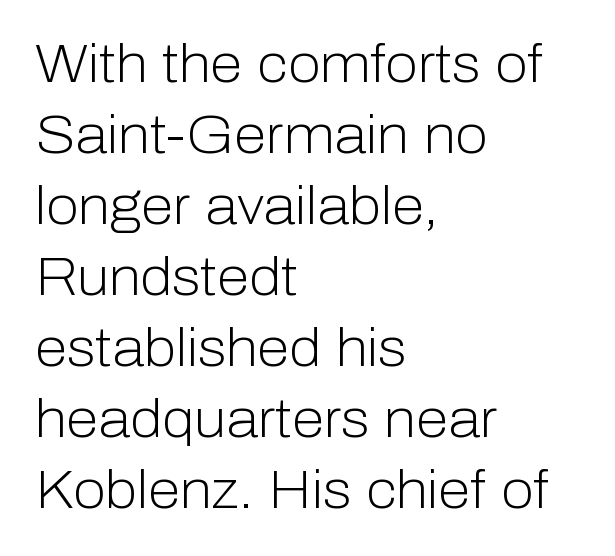
{"serif": "no", "italic": "no", "bold": "no", "weight": "light", "width": "normal", "stroke_contrast": "low", "x_height": "medium", "monospaced": "no", "underline": "no", "align": "left", "line_spacing": "normal", "line_spacing_ratio": 1.34, "letter_spacing": "normal", "letter_spacing_em": 0.0, "glyph_px": 53}
